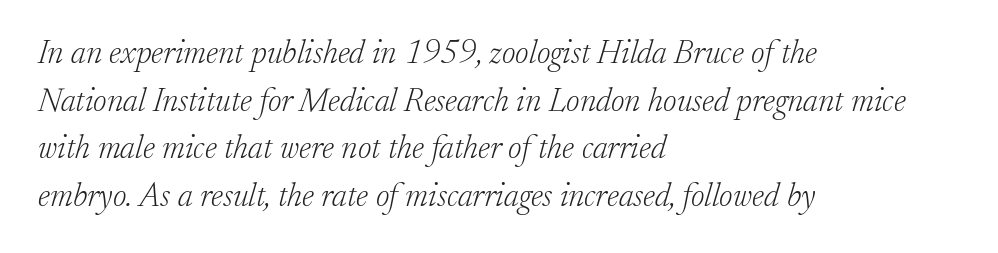
Q: Is the text bold? A: No.
Q: Is the text italic (slanted)? A: Yes, it leans right by about 17 degrees.
Q: Is the typeface a serif or a sans-serif typeface? A: Serif.
Q: Is the text underlined? A: No.
Q: How is the paragraph aligned? A: Left-aligned.
Q: Is the spacing between letters normal or unusually wide? A: Normal.
Q: Is the spacing between lines tight, normal or loose? A: Normal.
Q: Width (condensed, normal, or wide)? A: Normal.
Q: Stroke contrast? A: Low.
Q: x-height? A: Small.
Q: Monospaced? A: No.
